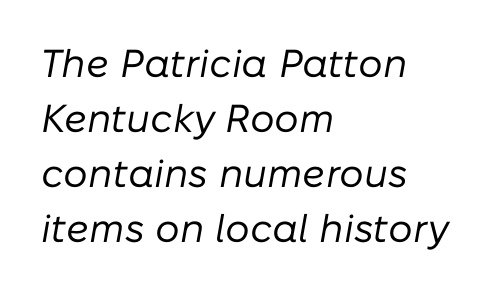
Q: Is the text bold? A: No.
Q: Is the text italic (slanted)? A: Yes, it leans right by about 10 degrees.
Q: Is the text underlined? A: No.
Q: How is the paragraph aligned? A: Left-aligned.
Q: Is the spacing between letters normal or unusually wide? A: Normal.
Q: Is the spacing between lines tight, normal or loose? A: Normal.
Q: Width (condensed, normal, or wide)? A: Normal.
Q: Stroke contrast? A: Low.
Q: x-height? A: Medium.
Q: Monospaced? A: No.
